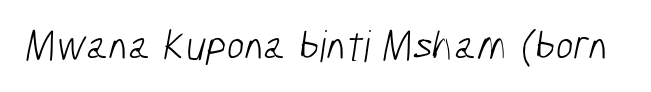
I'd call this a sans setting — the letters go barefoot. Ink coverage per letter is moderate at most. Think of a printed novel: that variable character pitch is what you see here. A clean baseline with only descenders dipping below it. The line texture is even and compact thanks to regular tracking.
